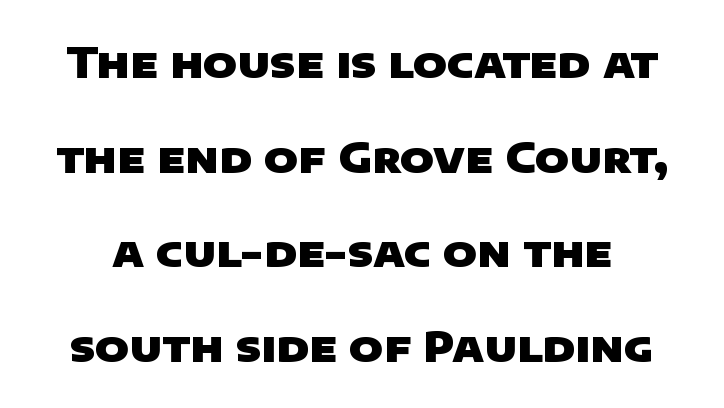
The image shows 41 px heavy, wide sans-serif type; set loose line spacing (2.31x), normal letter spacing, not underlined; low stroke contrast and a large x-height.
